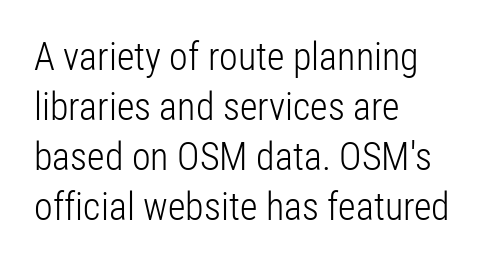
Q: Is the text bold? A: No.
Q: Is the text italic (slanted)? A: No, it is upright.
Q: Is the typeface a serif or a sans-serif typeface? A: Sans-serif.
Q: Is the text underlined? A: No.
Q: How is the paragraph aligned? A: Left-aligned.
Q: Is the spacing between letters normal or unusually wide? A: Normal.
Q: Is the spacing between lines tight, normal or loose? A: Normal.
Q: Width (condensed, normal, or wide)? A: Condensed.
Q: Stroke contrast? A: Low.
Q: x-height? A: Medium.
Q: Monospaced? A: No.
